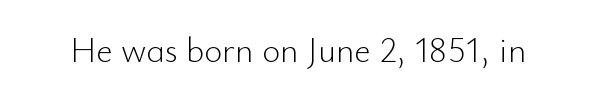
The foot of each line stays bare and open. Characters follow at the spacing the type designer built in. It's the straight-up-and-down kind of type. Serifs: no, the terminals of the letterforms are clean. Note the varied advance widths — an 'i' is clearly narrower than an 'm'. Weight: not bold — regular or lighter.
